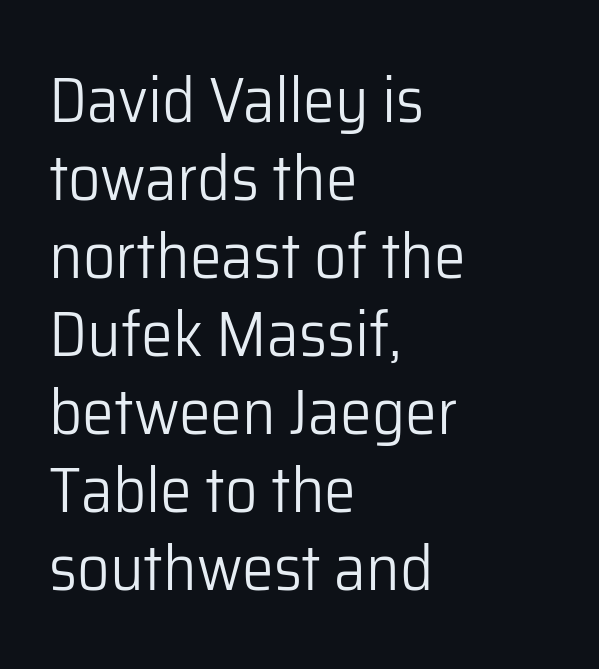
Q: Is the text bold? A: No.
Q: Is the text italic (slanted)? A: No, it is upright.
Q: Is the typeface a serif or a sans-serif typeface? A: Sans-serif.
Q: Is the text underlined? A: No.
Q: How is the paragraph aligned? A: Left-aligned.
Q: Is the spacing between letters normal or unusually wide? A: Normal.
Q: Width (condensed, normal, or wide)? A: Normal.
Q: Stroke contrast? A: Low.
Q: x-height? A: Medium.
Q: Monospaced? A: No.
